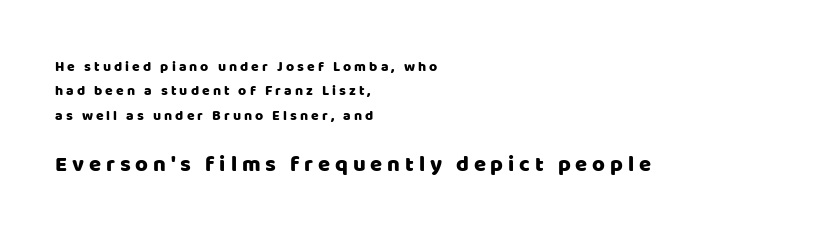
{"italic": "no", "underline": "no", "align": "left", "line_spacing_ratio": 1.75, "letter_spacing": "wide", "letter_spacing_em": 0.22, "larger_block": "second", "size_ratio": 1.57, "glyph_px": 22}
